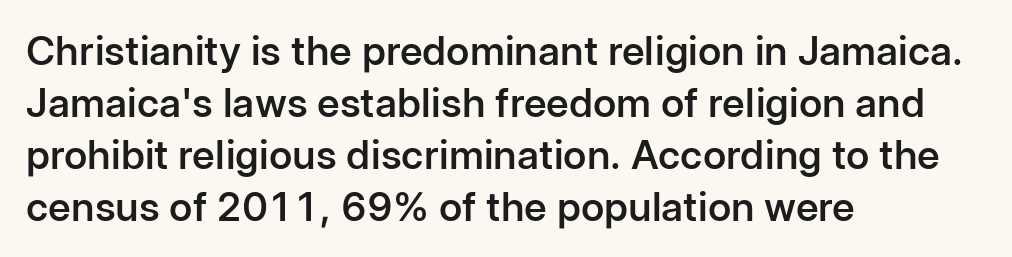
Q: Is the text bold? A: Semi-bold.
Q: Is the text italic (slanted)? A: No, it is upright.
Q: Is the typeface a serif or a sans-serif typeface? A: Sans-serif.
Q: Is the text underlined? A: No.
Q: How is the paragraph aligned? A: Left-aligned.
Q: Is the spacing between letters normal or unusually wide? A: Normal.
Q: Is the spacing between lines tight, normal or loose? A: Normal.
Q: Width (condensed, normal, or wide)? A: Normal.
Q: Stroke contrast? A: Low.
Q: x-height? A: Medium.
Q: Monospaced? A: No.
